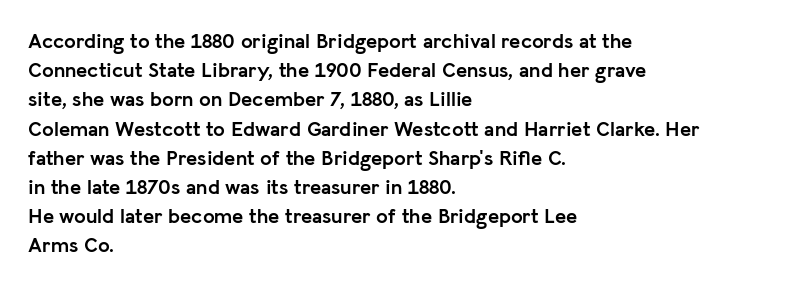
When letters stand straight like this, we call the style roman or upright. Line starts are locked; line ends wander. Quick note: underline off. Words appear dense and cohesive because spacing is normal. A normal amount of white space separates one row of letters from the next.
